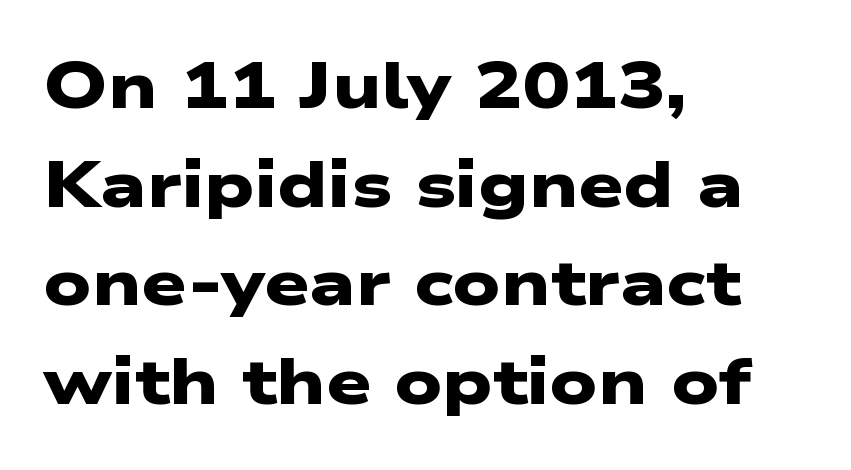
{"serif": "no", "bold": "yes", "weight": "heavy", "width": "wide", "stroke_contrast": "low", "x_height": "medium", "monospaced": "no", "underline": "no", "align": "left", "line_spacing": "normal", "line_spacing_ratio": 1.54, "letter_spacing": "normal", "letter_spacing_em": 0.0, "glyph_px": 64}
